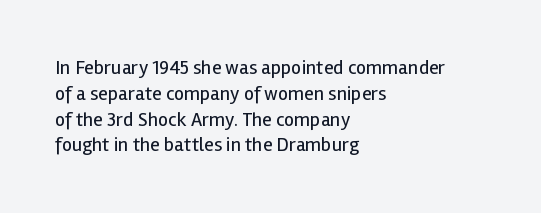
The image shows 20 px text type, upright; set left-aligned, normal line spacing (1.29x), normal letter spacing, not underlined.
